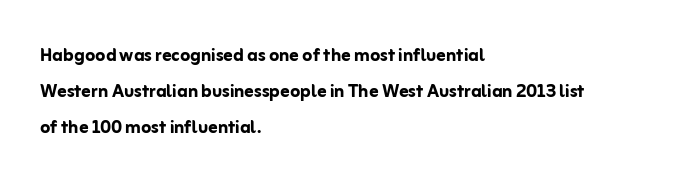
The image shows 23 px bold type, upright; set left-aligned, normal line spacing (1.56x), normal letter spacing, not underlined.
